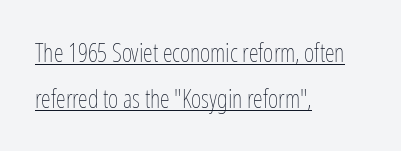
No extra ink here — the face is not bold. Do the letters lean? They stand straight. Underlined type. Leftover space on each line is placed entirely after the last word. Is the letter spacing exaggerated? No — it looks like the ordinary default.
